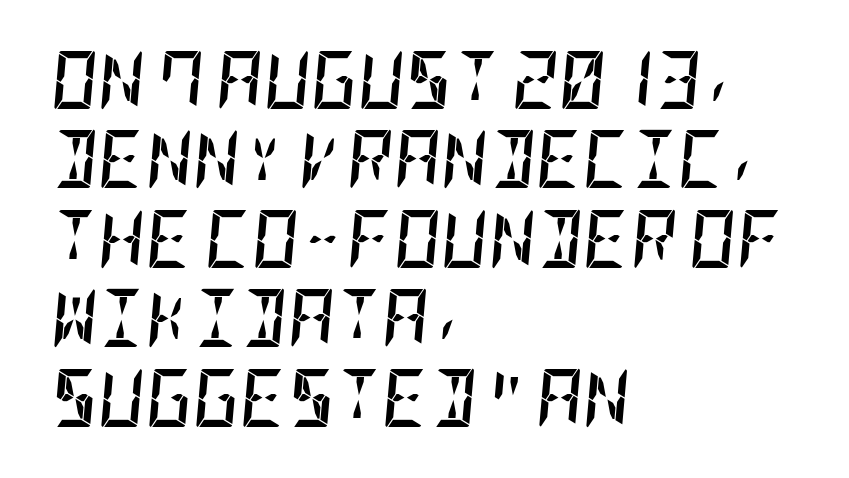
{"italic": "yes", "lean": "right", "slant_degrees": 5, "bold": "yes", "weight": "semibold", "width": "condensed", "stroke_contrast": "low", "x_height": "large", "underline": "no", "align": "left", "line_spacing": "normal", "line_spacing_ratio": 1.37, "letter_spacing": "normal", "letter_spacing_em": 0.0, "glyph_px": 58}
